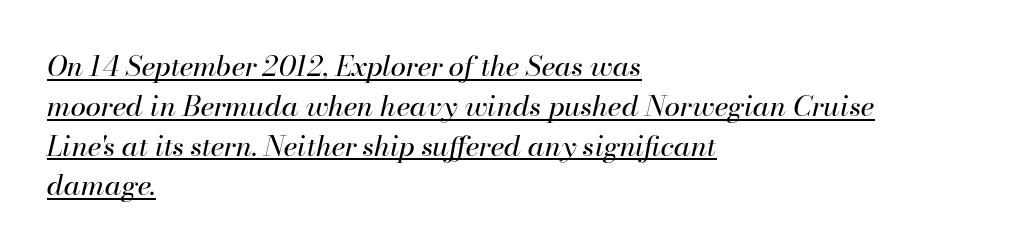
{"italic": "yes", "lean": "right", "slant_degrees": 13, "bold": "no", "weight": "regular", "width": "normal", "stroke_contrast": "high", "x_height": "small", "monospaced": "no", "underline": "yes", "align": "left", "line_spacing": "normal", "line_spacing_ratio": 1.42, "letter_spacing": "normal", "letter_spacing_em": 0.0, "glyph_px": 28}
